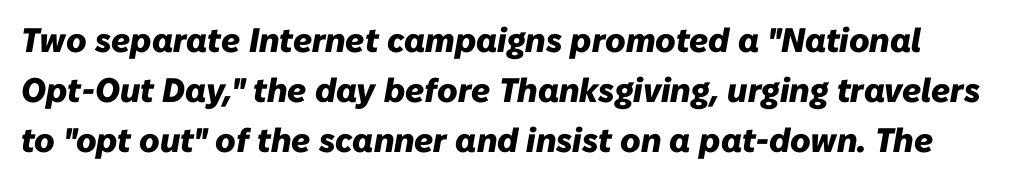
Q: Is the text bold? A: Yes.
Q: Is the text italic (slanted)? A: Yes, it leans right by about 10 degrees.
Q: Is the text underlined? A: No.
Q: Is the spacing between letters normal or unusually wide? A: Normal.
Q: Is the spacing between lines tight, normal or loose? A: Normal.
Q: Width (condensed, normal, or wide)? A: Normal.
Q: Stroke contrast? A: Low.
Q: x-height? A: Medium.
Q: Monospaced? A: No.
